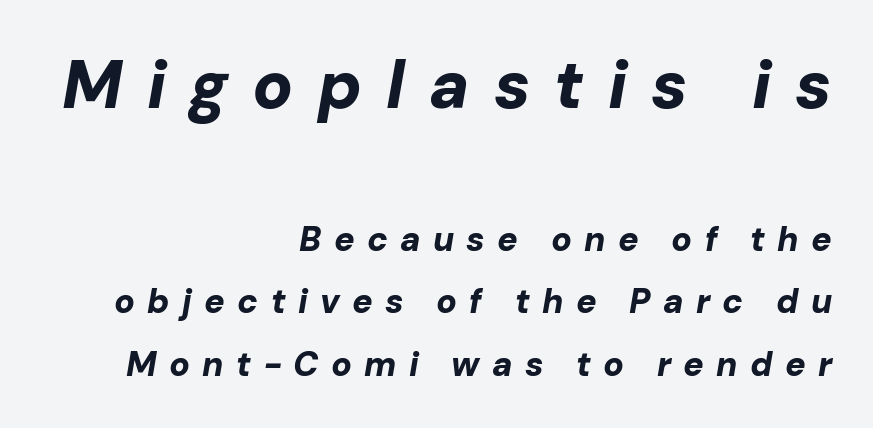
{"italic": "yes", "lean": "right", "slant_degrees": 10, "bold": "yes", "weight": "bold", "width": "normal", "stroke_contrast": "low", "x_height": "medium", "monospaced": "no", "underline": "no", "align": "right", "line_spacing_ratio": 1.83, "letter_spacing": "wide", "letter_spacing_em": 0.36, "larger_block": "first", "size_ratio": 1.97, "glyph_px": 67}
